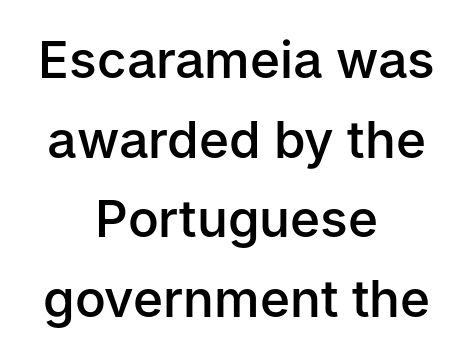
{"serif": "no", "italic": "no", "bold": "semi", "weight": "semibold", "width": "normal", "stroke_contrast": "low", "x_height": "medium", "monospaced": "no", "underline": "no", "align": "center", "line_spacing": "normal", "line_spacing_ratio": 1.56, "letter_spacing": "normal", "letter_spacing_em": 0.0, "glyph_px": 51}
